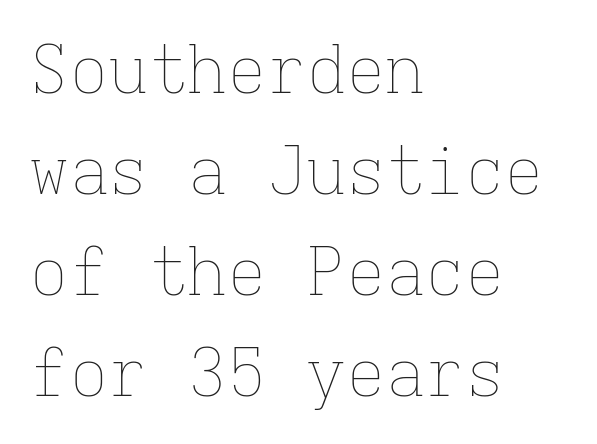
The image shows 66 px thin type, upright, monospaced; set left-aligned, normal line spacing (1.53x), normal letter spacing, not underlined; low stroke contrast and a medium x-height.
